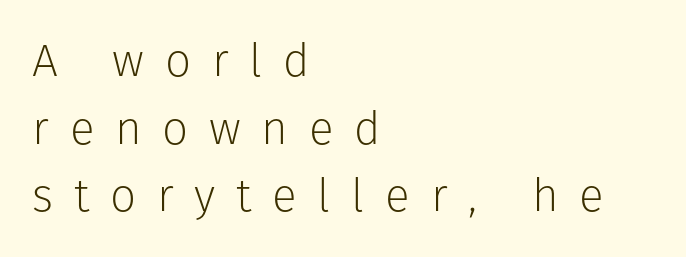
{"serif": "no", "italic": "no", "bold": "no", "weight": "light", "width": "normal", "stroke_contrast": "low", "x_height": "medium", "monospaced": "no", "underline": "no", "align": "left", "line_spacing": "normal", "line_spacing_ratio": 1.47, "letter_spacing": "wide", "letter_spacing_em": 0.45, "glyph_px": 46}
